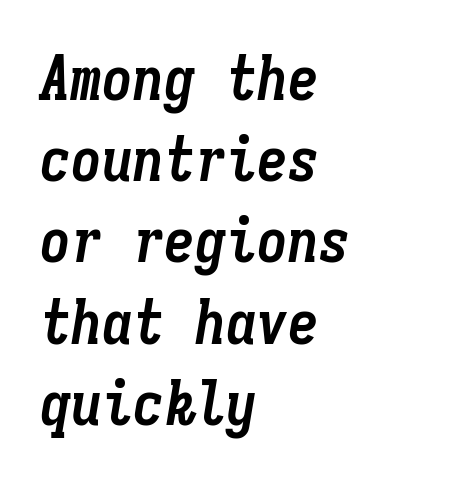
The image shows 62 px semibold, condensed type, italic (leaning right), monospaced; set left-aligned, normal line spacing (1.31x), normal letter spacing, not underlined; low stroke contrast and a medium x-height.
